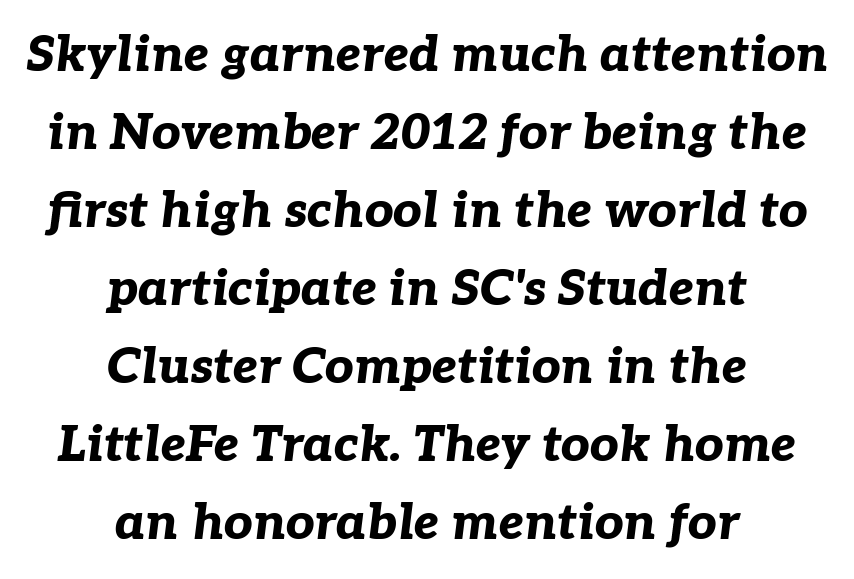
Q: Is the text bold? A: Yes.
Q: Is the text italic (slanted)? A: Yes, it leans right by about 7 degrees.
Q: Is the text underlined? A: No.
Q: How is the paragraph aligned? A: Centered.
Q: Is the spacing between letters normal or unusually wide? A: Normal.
Q: Is the spacing between lines tight, normal or loose? A: Normal.
Q: Width (condensed, normal, or wide)? A: Normal.
Q: Stroke contrast? A: Low.
Q: x-height? A: Medium.
Q: Monospaced? A: No.
